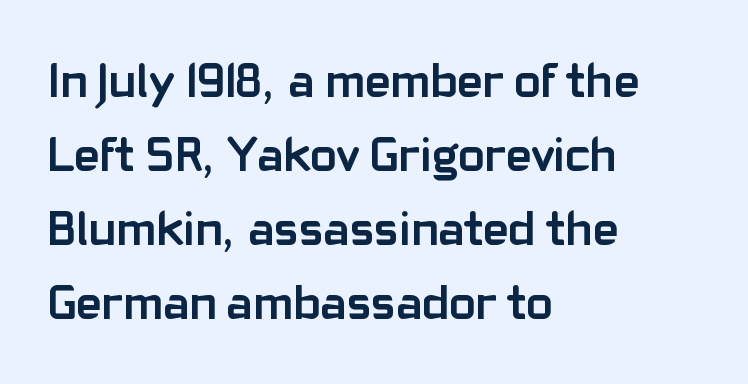
{"serif": "no", "italic": "no", "bold": "yes", "weight": "semibold", "width": "normal", "stroke_contrast": "low", "x_height": "medium", "monospaced": "no", "underline": "no", "align": "left", "line_spacing": "normal", "line_spacing_ratio": 1.51, "letter_spacing": "normal", "letter_spacing_em": 0.0, "glyph_px": 49}
